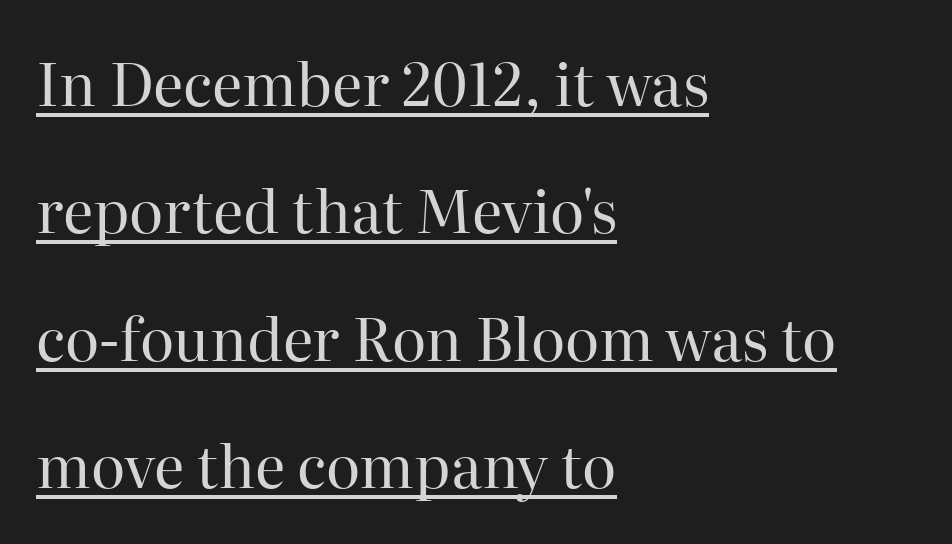
The image shows 59 px regular-weight serif type, upright; set left-aligned, loose line spacing (2.16x), normal letter spacing, underlined; high stroke contrast and a medium x-height.
